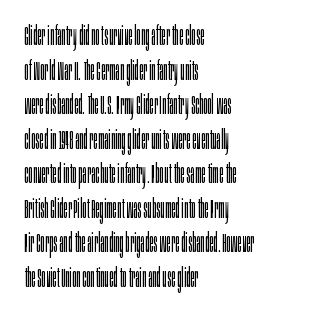
Q: Is the text bold? A: No.
Q: Is the text italic (slanted)? A: No, it is upright.
Q: Is the text underlined? A: No.
Q: How is the paragraph aligned? A: Left-aligned.
Q: Is the spacing between letters normal or unusually wide? A: Normal.
Q: Is the spacing between lines tight, normal or loose? A: Normal.
